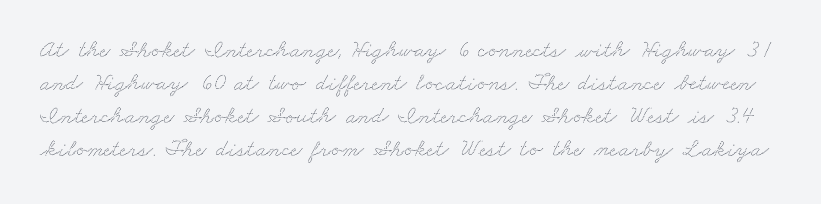
Q: Is the text underlined? A: No.
Q: Is the spacing between letters normal or unusually wide? A: Normal.
Q: Is the spacing between lines tight, normal or loose? A: Normal.
